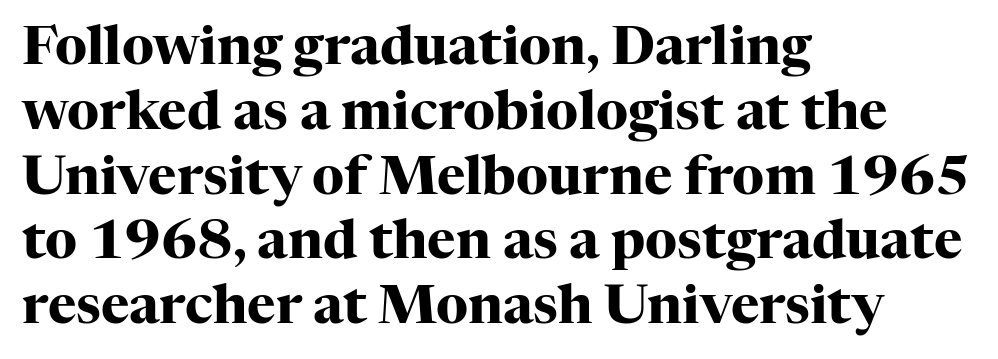
The image shows 54 px heavy serif type, upright; set left-aligned, line spacing 1.2x, normal letter spacing, not underlined; high stroke contrast and a medium x-height.
